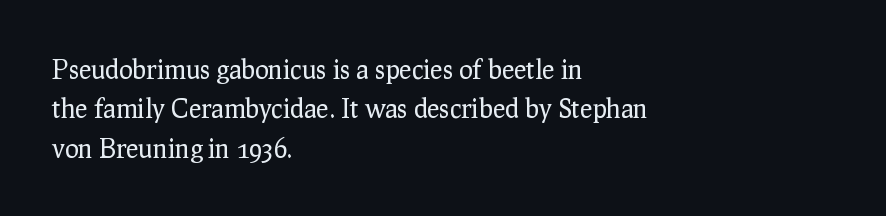
The image shows 26 px text type, upright; set left-aligned, normal line spacing (1.51x), normal letter spacing, not underlined.
